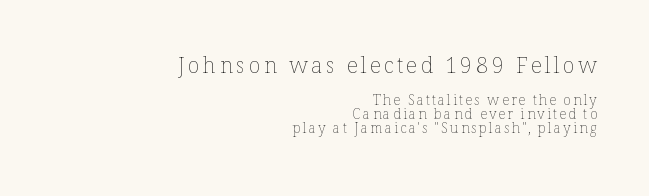
Is there much room between lines? No — they nearly touch. The passage shown is not bold in any degree. This sample uses an upright cut, with every glyph sitting square on the baseline. You get the large type first, then a drop to smaller type. If you drew a ruler down the right edge, every line would touch it. Check the space under the baseline: it is left empty.
